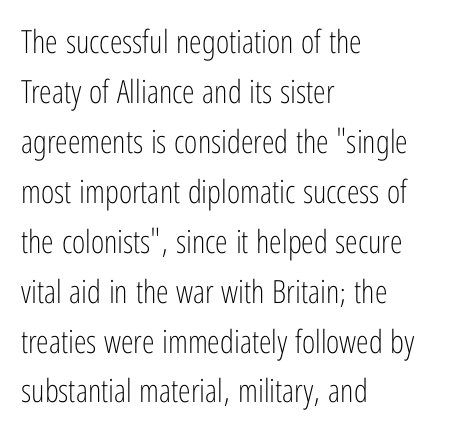
{"serif": "no", "italic": "no", "bold": "no", "weight": "light", "width": "condensed", "stroke_contrast": "low", "x_height": "medium", "monospaced": "no", "underline": "no", "align": "left", "line_spacing": "normal", "line_spacing_ratio": 1.56, "letter_spacing": "normal", "letter_spacing_em": 0.0, "glyph_px": 32}
